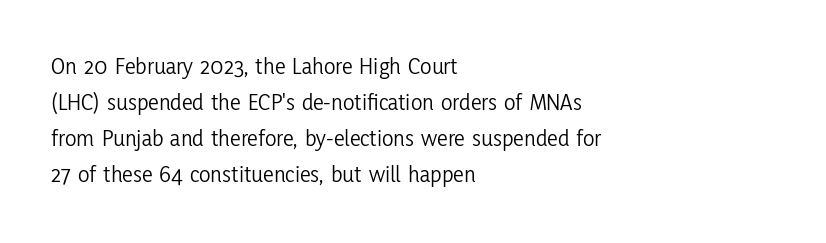
The image shows 24 px text type, upright; set left-aligned, normal line spacing (1.5x), normal letter spacing, not underlined.
